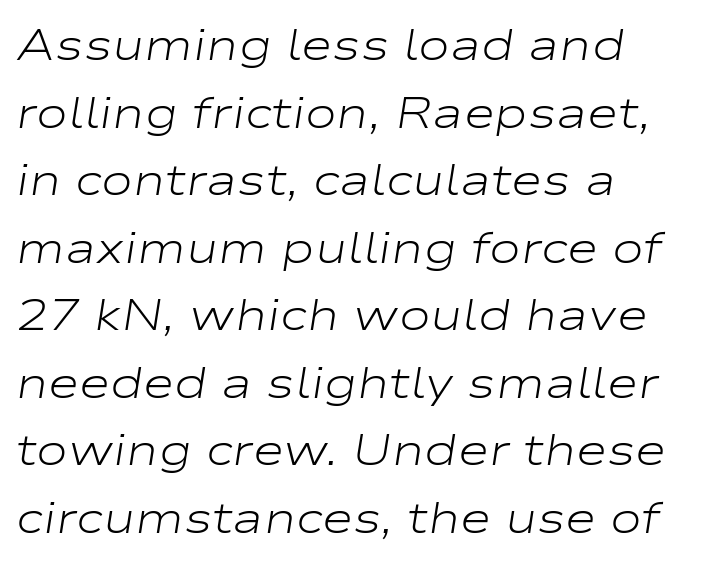
Q: Is the text bold? A: No.
Q: Is the text italic (slanted)? A: Yes, it leans right by about 9 degrees.
Q: Is the text underlined? A: No.
Q: How is the paragraph aligned? A: Left-aligned.
Q: Is the spacing between letters normal or unusually wide? A: Normal.
Q: Is the spacing between lines tight, normal or loose? A: Normal.
Q: Width (condensed, normal, or wide)? A: Wide.
Q: Stroke contrast? A: Low.
Q: x-height? A: Medium.
Q: Monospaced? A: No.
